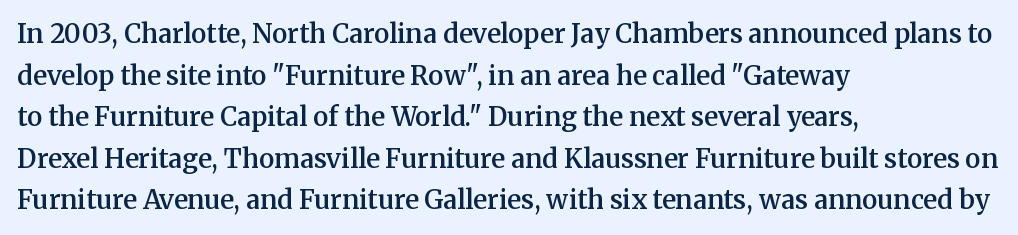
Q: Is the text bold? A: Semi-bold.
Q: Is the text italic (slanted)? A: No, it is upright.
Q: Is the text underlined? A: No.
Q: How is the paragraph aligned? A: Left-aligned.
Q: Is the spacing between letters normal or unusually wide? A: Normal.
Q: Is the spacing between lines tight, normal or loose? A: Normal.
